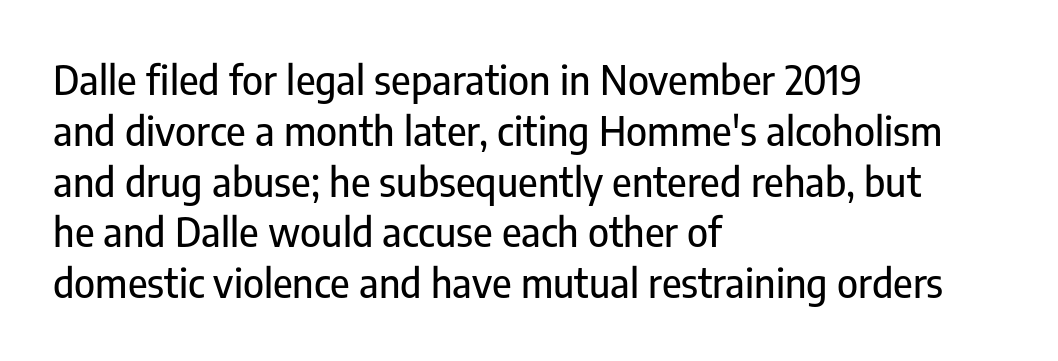
Rule under the text: the space is simply empty. No feet cap the strokes, marking this as sans-serif type. The passage shown has conventional tracking throughout. No italicization has been applied; the sample stays upright. Each letter keeps its own natural width here, so spacing adapts to shape.
